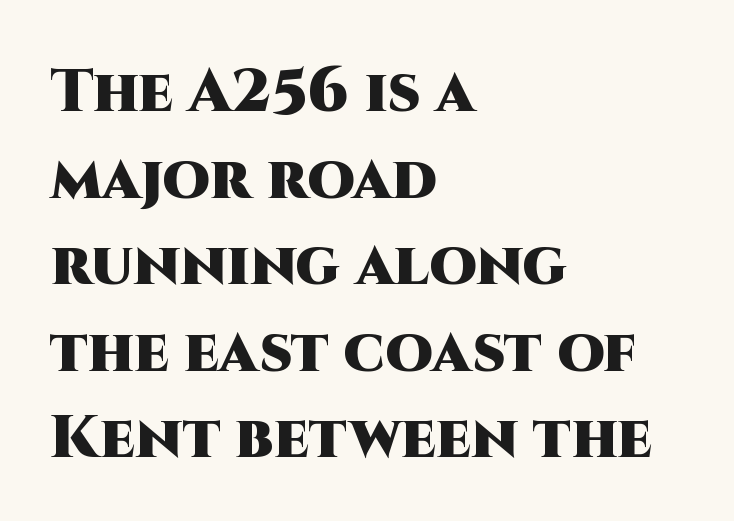
Anything drawn beneath the words? Only blank space. Here the designer chose a conventional face with non-uniform glyph widths. The tracking reads as untouched default to a designer's eye. Characters remain perfectly vertical along every line. A dark, heavy texture on the line: the type is bold. The rendering shows plain stroke endings on the letterforms — a sans-serif design.
